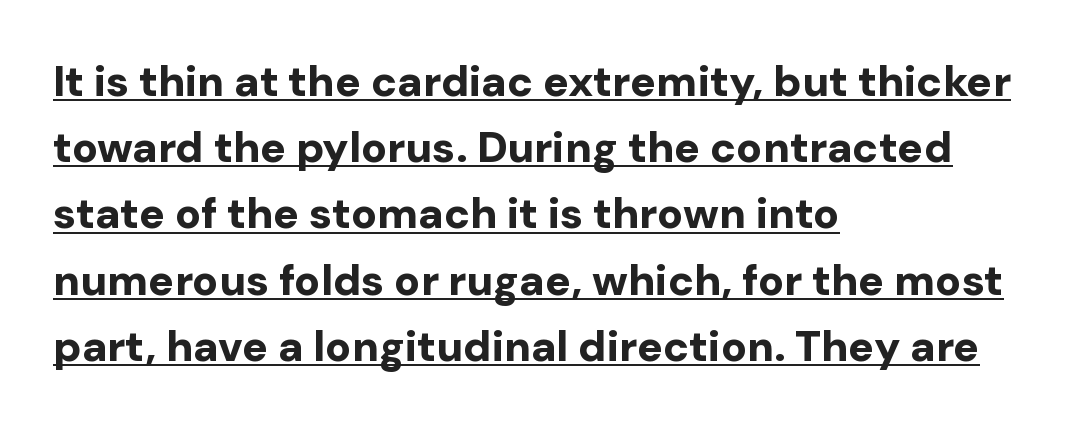
The image shows 43 px bold sans-serif type, upright; set left-aligned, normal line spacing (1.54x), normal letter spacing, underlined; low stroke contrast and a medium x-height.
